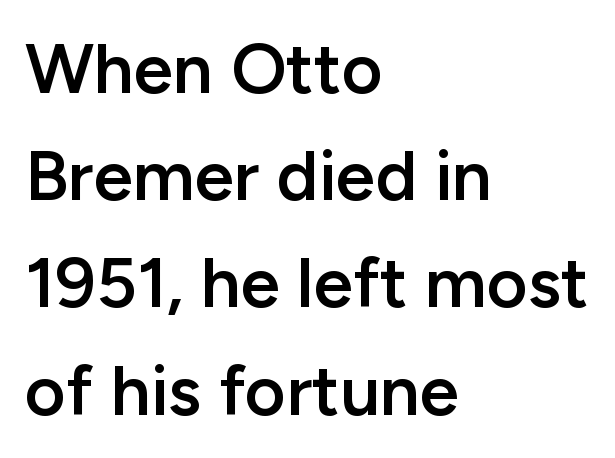
The image shows 71 px semibold sans-serif type, upright; set left-aligned, normal line spacing (1.51x), normal letter spacing, not underlined; low stroke contrast and a medium x-height.
